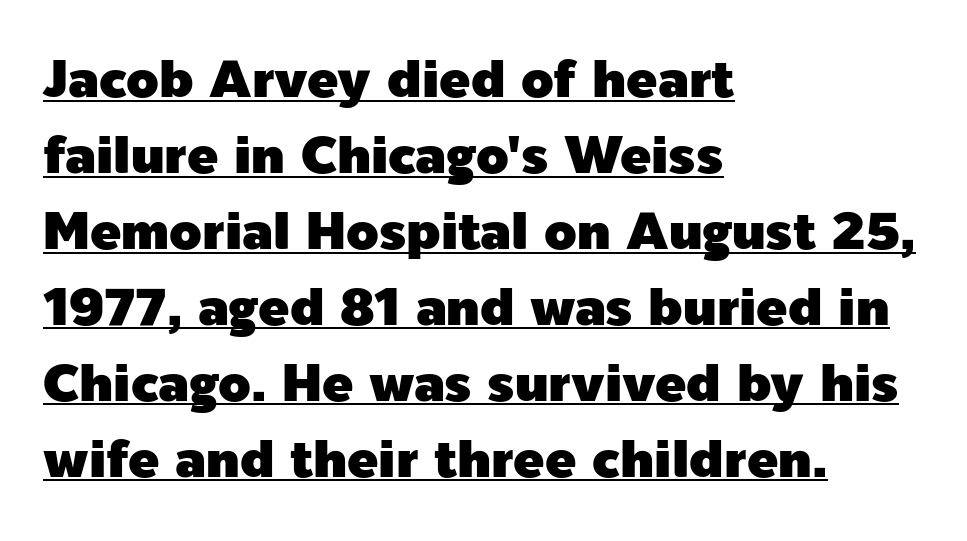
Q: Is the text italic (slanted)? A: No, it is upright.
Q: Is the typeface a serif or a sans-serif typeface? A: Sans-serif.
Q: Is the text underlined? A: Yes.
Q: How is the paragraph aligned? A: Left-aligned.
Q: Is the spacing between letters normal or unusually wide? A: Normal.
Q: Is the spacing between lines tight, normal or loose? A: Normal.
Q: Width (condensed, normal, or wide)? A: Normal.
Q: x-height? A: Medium.
Q: Monospaced? A: No.
